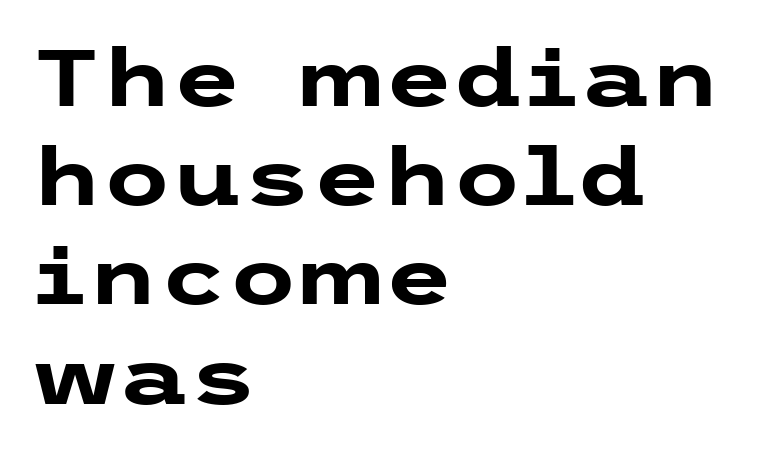
Q: Is the text bold? A: Yes.
Q: Is the text italic (slanted)? A: No, it is upright.
Q: Is the typeface a serif or a sans-serif typeface? A: Sans-serif.
Q: Is the text underlined? A: No.
Q: How is the paragraph aligned? A: Left-aligned.
Q: Is the spacing between letters normal or unusually wide? A: Normal.
Q: Width (condensed, normal, or wide)? A: Wide.
Q: Stroke contrast? A: Low.
Q: x-height? A: Medium.
